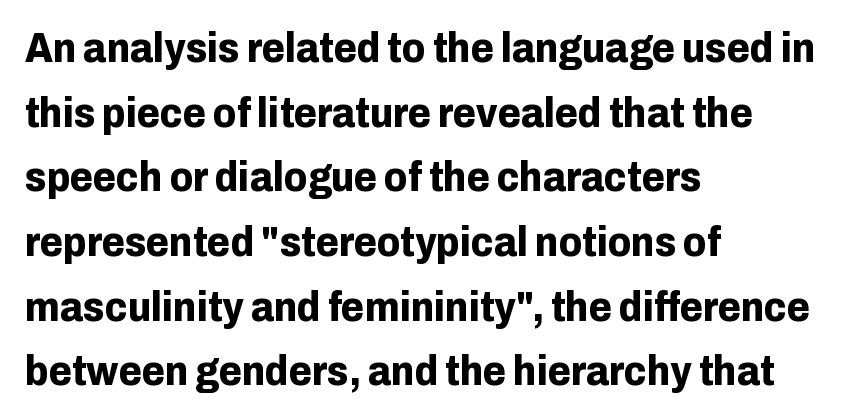
The image shows 42 px bold sans-serif type, upright; set left-aligned, normal line spacing (1.54x), normal letter spacing, not underlined; low stroke contrast and a medium x-height.
